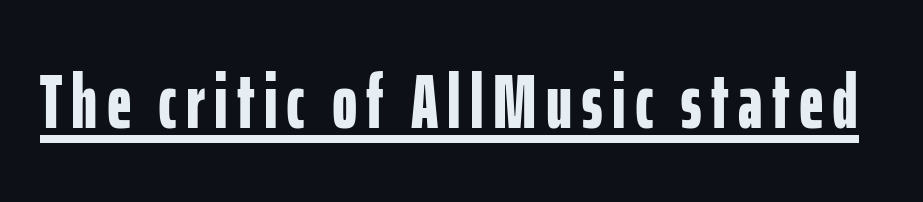
Q: Is the text bold? A: Yes.
Q: Is the text italic (slanted)? A: No, it is upright.
Q: Is the typeface a serif or a sans-serif typeface? A: Sans-serif.
Q: Is the text underlined? A: Yes.
Q: Width (condensed, normal, or wide)? A: Condensed.
Q: Stroke contrast? A: Low.
Q: x-height? A: Medium.
Q: Monospaced? A: No.
